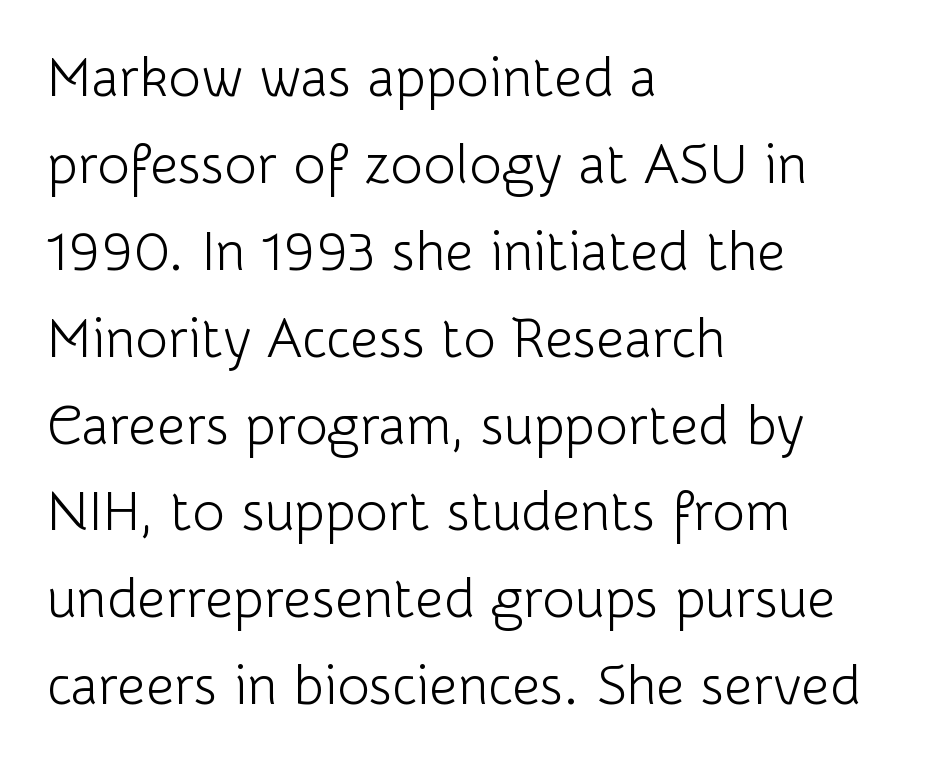
Q: Is the text bold? A: No.
Q: Is the text italic (slanted)? A: No, it is upright.
Q: Is the typeface a serif or a sans-serif typeface? A: Sans-serif.
Q: Is the text underlined? A: No.
Q: How is the paragraph aligned? A: Left-aligned.
Q: Is the spacing between letters normal or unusually wide? A: Normal.
Q: Is the spacing between lines tight, normal or loose? A: Normal.
Q: Width (condensed, normal, or wide)? A: Normal.
Q: Stroke contrast? A: Low.
Q: x-height? A: Medium.
Q: Monospaced? A: No.
